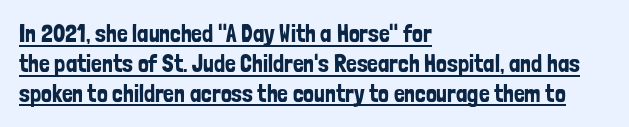
The image shows 24 px text type, upright; set left-aligned, line spacing 1.24x, normal letter spacing, underlined.
